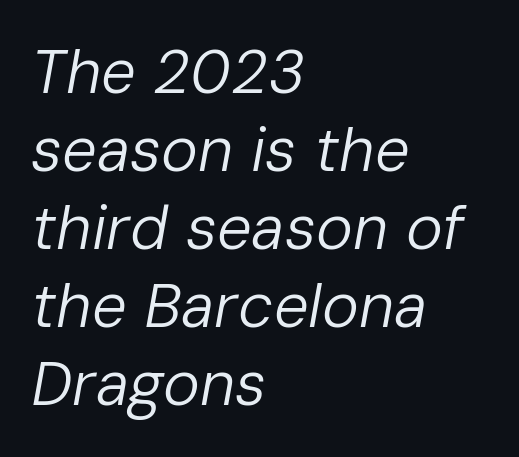
Stroke mass is kept to a normal reading level or below. Honestly, the row spacing looks completely unremarkable. Honestly, there is no underline to notice here at all. Caption: standard tracking, unaltered. Varying glyph widths throughout — classic text-font behaviour.
